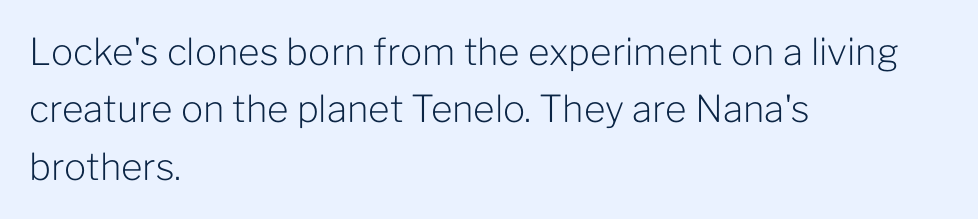
Q: Is the text bold? A: No.
Q: Is the text italic (slanted)? A: No, it is upright.
Q: Is the typeface a serif or a sans-serif typeface? A: Sans-serif.
Q: Is the text underlined? A: No.
Q: How is the paragraph aligned? A: Left-aligned.
Q: Is the spacing between letters normal or unusually wide? A: Normal.
Q: Is the spacing between lines tight, normal or loose? A: Normal.
Q: Width (condensed, normal, or wide)? A: Normal.
Q: Stroke contrast? A: Low.
Q: x-height? A: Medium.
Q: Monospaced? A: No.
